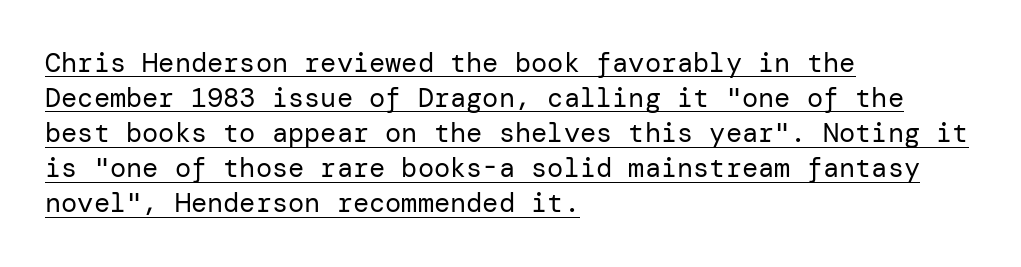
{"italic": "no", "bold": "no", "underline": "yes", "align": "left", "line_spacing": "normal", "line_spacing_ratio": 1.3, "letter_spacing": "normal", "letter_spacing_em": 0.0, "glyph_px": 27}
